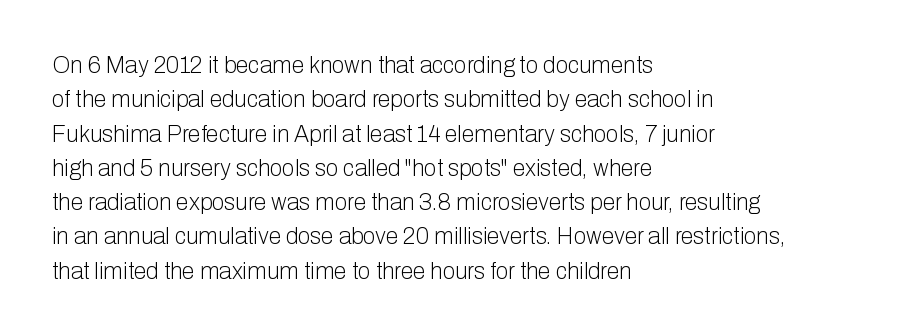
The image shows 23 px text type, upright; set left-aligned, normal line spacing (1.49x), normal letter spacing, not underlined.
